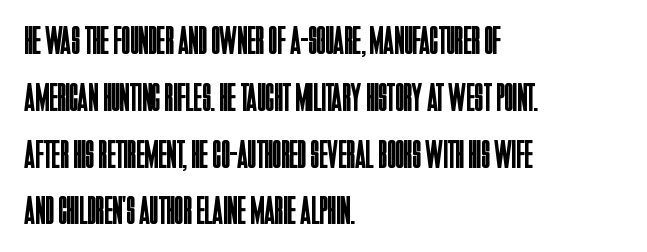
Bare-footed words on every line. These lines stack with their left ends in a neat column. Heft: none added — not bold. Note the varied advance widths — an 'i' is clearly narrower than an 'm'.
